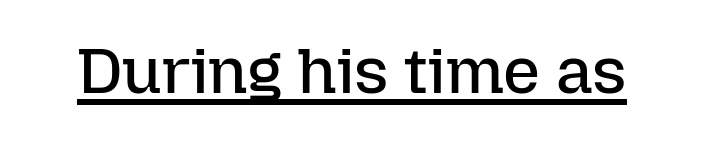
{"italic": "no", "bold": "no", "weight": "regular", "width": "normal", "stroke_contrast": "low", "x_height": "medium", "monospaced": "no", "underline": "yes", "letter_spacing": "normal", "letter_spacing_em": 0.0, "glyph_px": 65}
